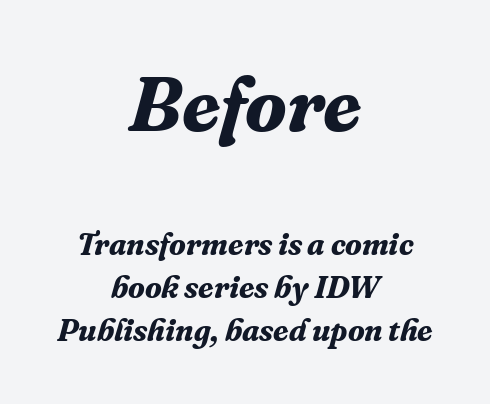
{"serif": "yes", "italic": "yes", "lean": "right", "slant_degrees": 16, "bold": "yes", "weight": "bold", "width": "normal", "stroke_contrast": "medium", "x_height": "medium", "monospaced": "no", "underline": "no", "align": "center", "line_spacing": "normal", "line_spacing_ratio": 1.39, "letter_spacing": "normal", "letter_spacing_em": 0.0, "larger_block": "first", "size_ratio": 2.48, "glyph_px": 77}
